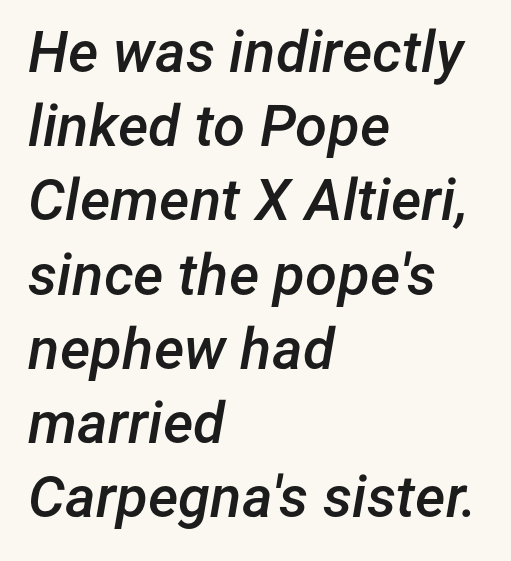
Typeset ragged right — the left edge is the straight one. Descender tails drop into unmarked territory. Is this a fixed-width face? No — the glyphs have proportional, varying widths. The face used here has a pronounced slope to its letters. How are the letters spaced? Ordinarily, with no added tracking. These lines carry some extra weight — a demibold, not a full bold.
